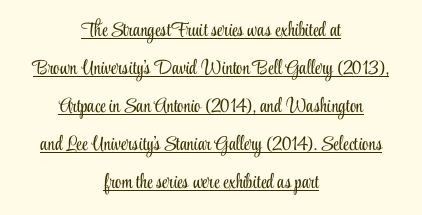
Q: Is the text bold? A: No.
Q: Is the text italic (slanted)? A: Yes.
Q: Is the text underlined? A: Yes.
Q: How is the paragraph aligned? A: Centered.
Q: Is the spacing between letters normal or unusually wide? A: Normal.
Q: Is the spacing between lines tight, normal or loose? A: Loose.
